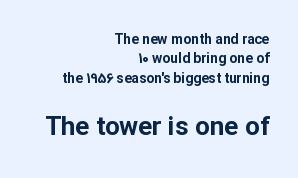
Q: Is the text bold? A: Yes.
Q: Is the text italic (slanted)? A: No, it is upright.
Q: Is the text underlined? A: No.
Q: How is the paragraph aligned? A: Right-aligned.
Q: Is the spacing between letters normal or unusually wide? A: Normal.
Q: Is the spacing between lines tight, normal or loose? A: Normal.
Q: Which block of text is set in a larger size, the first (top) or the second (bottom)? A: The second (bottom) one.
